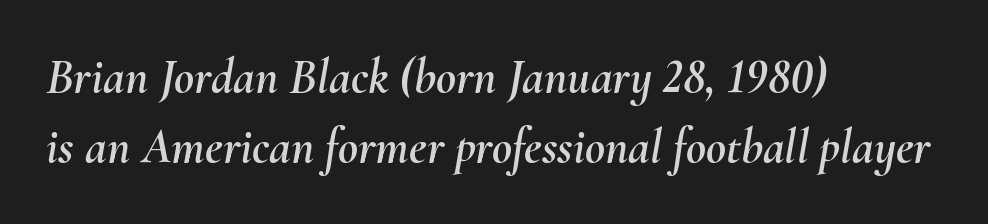
Q: Is the text italic (slanted)? A: Yes, it leans right by about 10 degrees.
Q: Is the text underlined? A: No.
Q: How is the paragraph aligned? A: Left-aligned.
Q: Is the spacing between letters normal or unusually wide? A: Normal.
Q: Is the spacing between lines tight, normal or loose? A: Normal.
Q: Width (condensed, normal, or wide)? A: Normal.
Q: Stroke contrast? A: Medium.
Q: x-height? A: Small.
Q: Monospaced? A: No.
